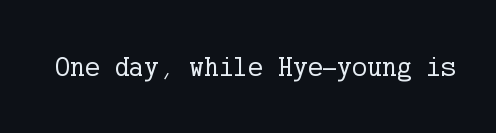
Q: Is the text bold? A: No.
Q: Is the text italic (slanted)? A: No, it is upright.
Q: Is the typeface a serif or a sans-serif typeface? A: Serif.
Q: Is the text underlined? A: No.
Q: Is the spacing between letters normal or unusually wide? A: Normal.
Q: Width (condensed, normal, or wide)? A: Normal.
Q: Stroke contrast? A: Low.
Q: x-height? A: Medium.
